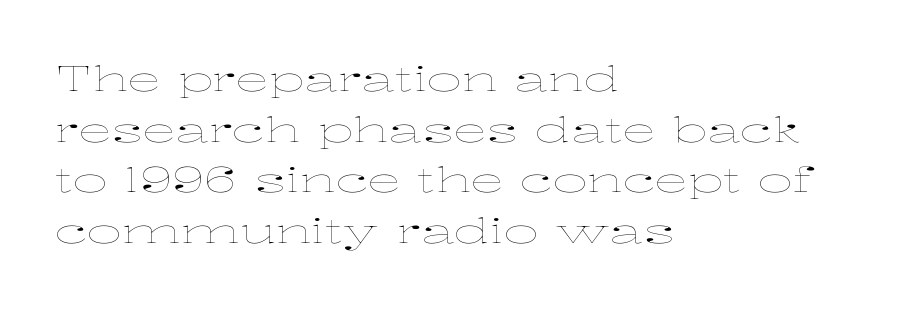
Q: Is the text bold? A: No.
Q: Is the text italic (slanted)? A: No, it is upright.
Q: Is the text underlined? A: No.
Q: How is the paragraph aligned? A: Left-aligned.
Q: Is the spacing between letters normal or unusually wide? A: Normal.
Q: Is the spacing between lines tight, normal or loose? A: Normal.
Q: Width (condensed, normal, or wide)? A: Wide.
Q: Stroke contrast? A: Low.
Q: x-height? A: Medium.
Q: Monospaced? A: No.
